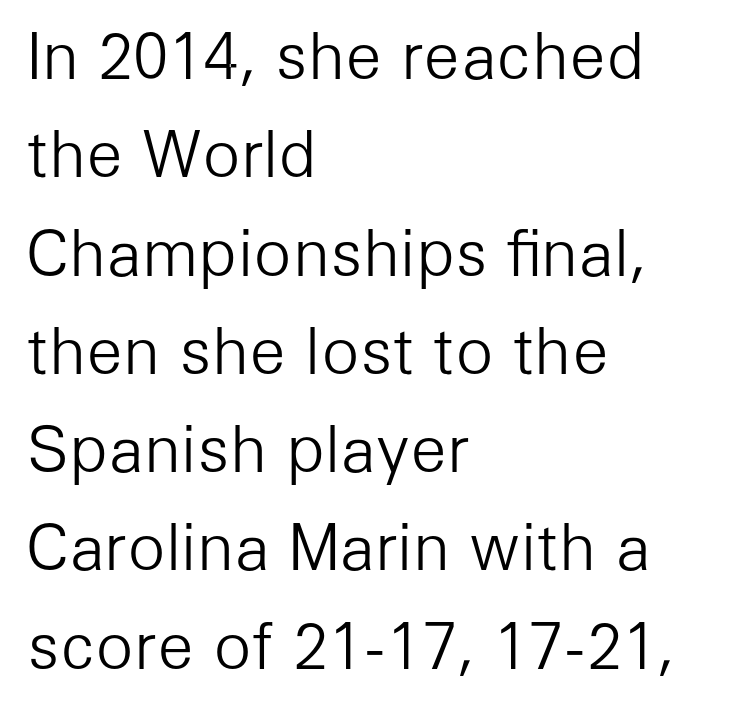
The specimen reads as upright at a glance. To sum up the face: it is a sans, with no serifs. The setting favours the left margin, as ordinary paragraphs usually do. In terms of letterspacing, this is plain default setting.
